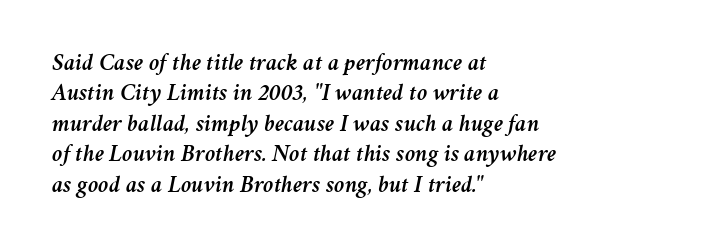
{"italic": "yes", "lean": "right", "slant_degrees": 11, "underline": "no", "align": "left", "line_spacing": "normal", "line_spacing_ratio": 1.27, "letter_spacing": "normal", "letter_spacing_em": 0.0, "glyph_px": 24}
